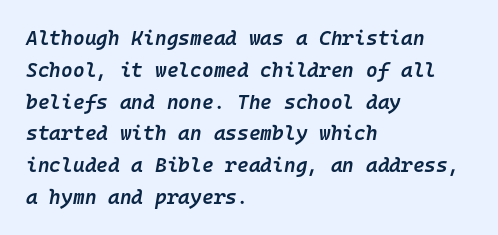
{"italic": "yes", "lean": "right", "slant_degrees": 10, "bold": "semi", "underline": "no", "align": "left", "line_spacing": "normal", "line_spacing_ratio": 1.59, "letter_spacing": "normal", "letter_spacing_em": 0.0, "glyph_px": 20}
